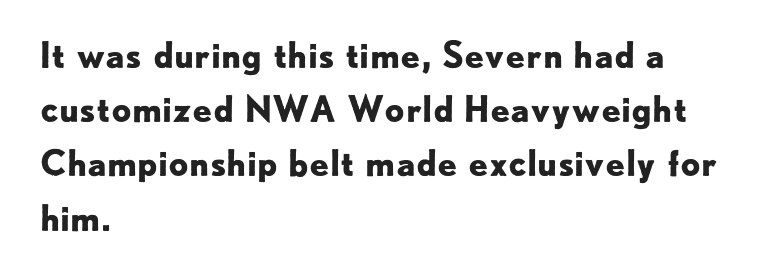
Q: Is the text bold? A: Yes.
Q: Is the text italic (slanted)? A: No, it is upright.
Q: Is the typeface a serif or a sans-serif typeface? A: Sans-serif.
Q: Is the text underlined? A: No.
Q: How is the paragraph aligned? A: Left-aligned.
Q: Is the spacing between letters normal or unusually wide? A: Normal.
Q: Is the spacing between lines tight, normal or loose? A: Normal.
Q: Width (condensed, normal, or wide)? A: Normal.
Q: Stroke contrast? A: Low.
Q: x-height? A: Small.
Q: Monospaced? A: No.
